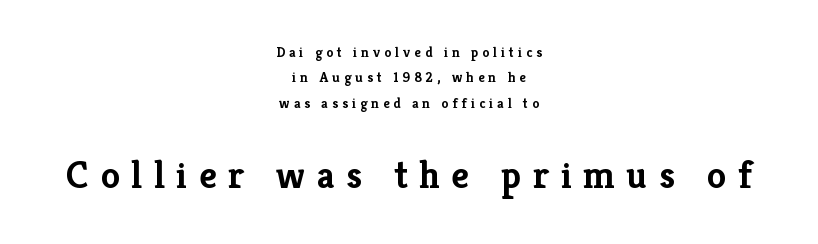
Q: Is the text bold? A: Yes.
Q: Is the text italic (slanted)? A: No, it is upright.
Q: Is the typeface a serif or a sans-serif typeface? A: Serif.
Q: Is the text underlined? A: No.
Q: How is the paragraph aligned? A: Centered.
Q: Is the spacing between letters normal or unusually wide? A: Unusually wide.
Q: Which block of text is set in a larger size, the first (top) or the second (bottom)? A: The second (bottom) one.
Q: Width (condensed, normal, or wide)? A: Normal.
Q: Stroke contrast? A: Low.
Q: x-height? A: Medium.
Q: Monospaced? A: No.
